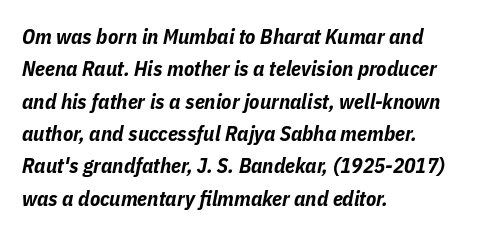
The image shows 21 px bold type, italic (leaning right); set left-aligned, normal line spacing (1.54x), normal letter spacing, not underlined.
